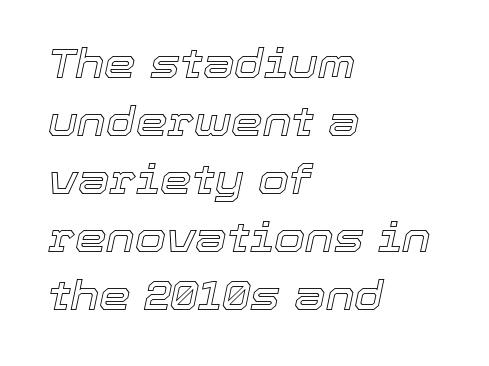
Does the leading feel generous? No, just average. The glyphs are unaccompanied by any horizontal stroke below them. Spacing verdict: proportional, widths tailored to each character. Short and long lines alike share a common starting point at left. Glyph-to-glyph distance matches everyday printed text. In terms of posture, this sample is oblique.
